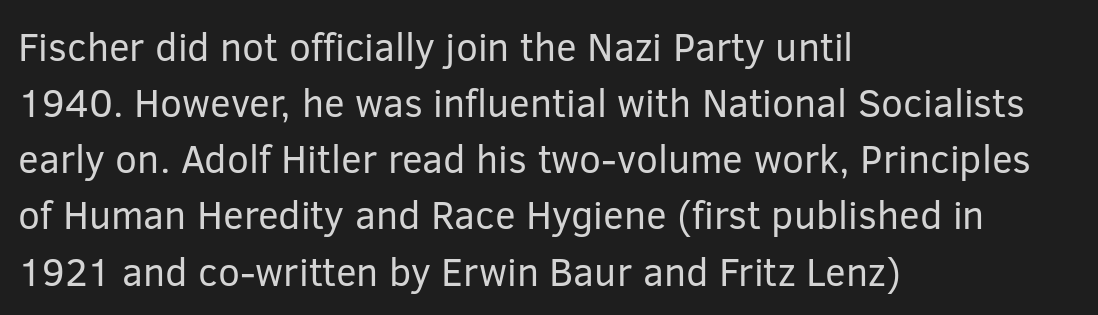
The image shows 39 px regular-weight sans-serif type, upright; set left-aligned, normal line spacing (1.44x), normal letter spacing, not underlined; low stroke contrast and a medium x-height.
